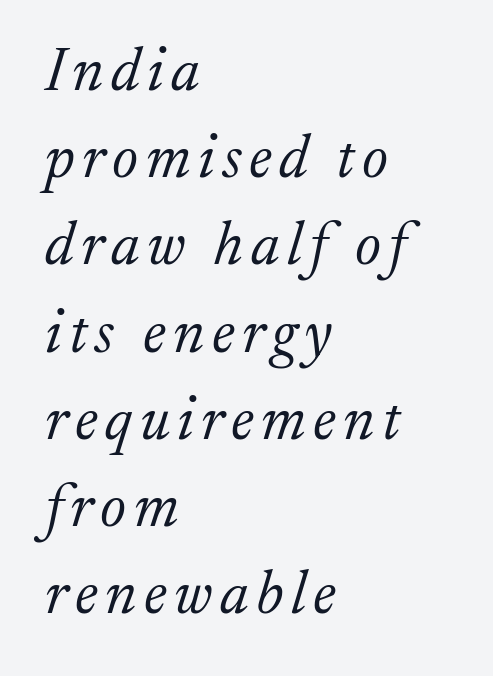
{"serif": "yes", "italic": "yes", "lean": "right", "slant_degrees": 17, "bold": "no", "weight": "light", "width": "normal", "stroke_contrast": "low", "x_height": "medium", "monospaced": "no", "underline": "no", "align": "left", "line_spacing": "normal", "line_spacing_ratio": 1.43, "glyph_px": 61}
